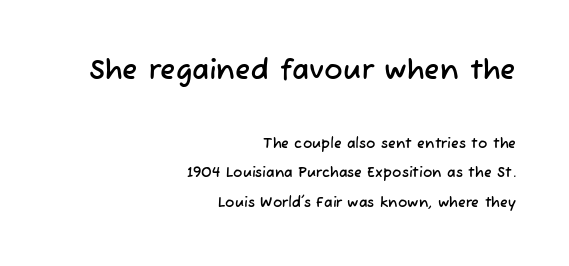
Q: Is the typeface a serif or a sans-serif typeface? A: Sans-serif.
Q: Is the text underlined? A: No.
Q: How is the paragraph aligned? A: Right-aligned.
Q: Is the spacing between letters normal or unusually wide? A: Normal.
Q: Is the spacing between lines tight, normal or loose? A: Loose.
Q: Which block of text is set in a larger size, the first (top) or the second (bottom)? A: The first (top) one.
Q: Width (condensed, normal, or wide)? A: Normal.
Q: Stroke contrast? A: Low.
Q: x-height? A: Medium.
Q: Monospaced? A: No.
